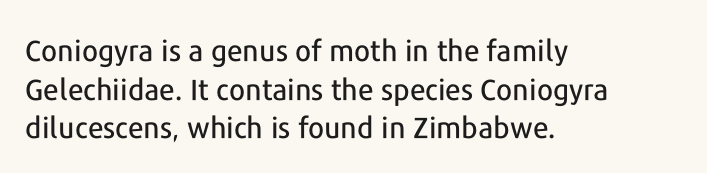
{"serif": "no", "italic": "no", "width": "normal", "stroke_contrast": "low", "x_height": "medium", "monospaced": "no", "underline": "no", "align": "left", "line_spacing": "normal", "line_spacing_ratio": 1.33, "letter_spacing": "normal", "letter_spacing_em": 0.0, "glyph_px": 29}
